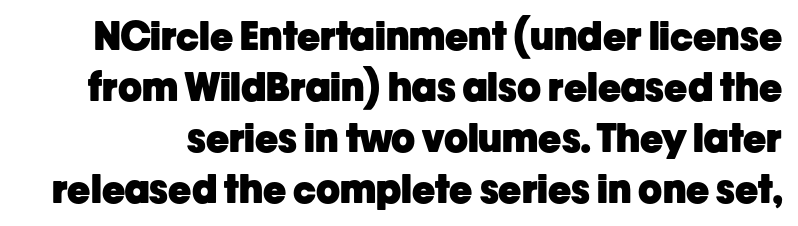
Q: Is the text bold? A: Yes.
Q: Is the text italic (slanted)? A: No, it is upright.
Q: Is the typeface a serif or a sans-serif typeface? A: Sans-serif.
Q: Is the text underlined? A: No.
Q: Is the spacing between letters normal or unusually wide? A: Normal.
Q: Is the spacing between lines tight, normal or loose? A: Normal.
Q: Width (condensed, normal, or wide)? A: Normal.
Q: Stroke contrast? A: Low.
Q: x-height? A: Medium.
Q: Monospaced? A: No.
